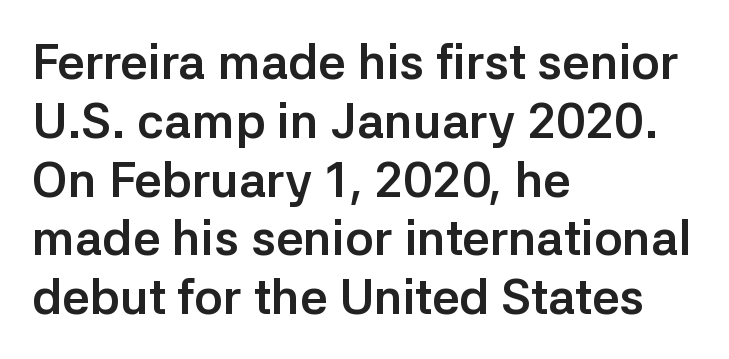
The image shows 49 px semibold sans-serif type, upright; set left-aligned, line spacing 1.2x, normal letter spacing, not underlined; low stroke contrast and a medium x-height.
